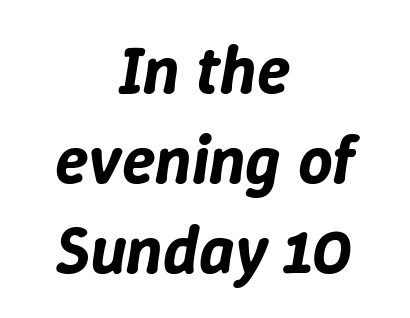
{"italic": "yes", "lean": "right", "slant_degrees": 9, "width": "normal", "stroke_contrast": "low", "x_height": "medium", "monospaced": "no", "underline": "no", "align": "center", "line_spacing": "normal", "line_spacing_ratio": 1.32, "letter_spacing": "normal", "letter_spacing_em": 0.0, "glyph_px": 68}
